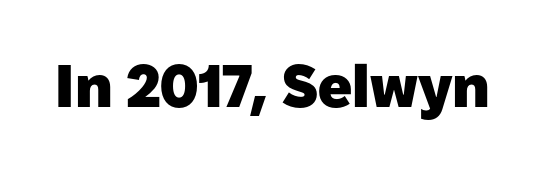
The image shows 60 px heavy sans-serif type, upright; set normal letter spacing, not underlined; low stroke contrast and a medium x-height.
